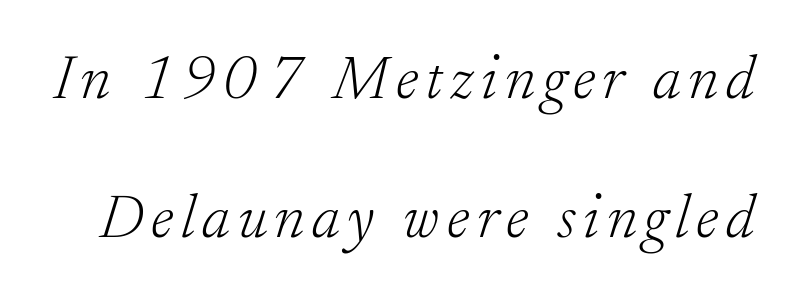
The letters carry serifs — small finishing strokes at the ends of their stems. When letters slant like this, we call the style italic. Compared with a typical body face, this is equally light or lighter still. Glance below the letters and you will spot only blank space. The face used here is proportionally spaced, like ordinary book or web type. Honestly, the rows look like they've been pulled way apart.
